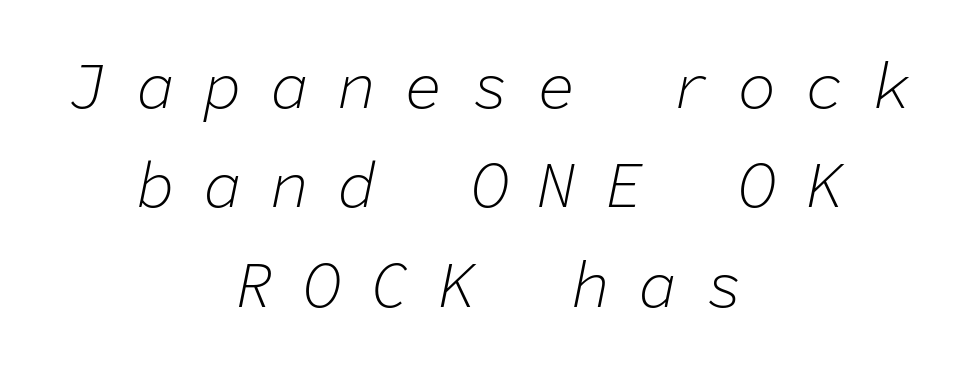
Q: Is the text bold? A: No.
Q: Is the text italic (slanted)? A: Yes, it leans right by about 11 degrees.
Q: Is the text underlined? A: No.
Q: How is the paragraph aligned? A: Centered.
Q: Is the spacing between letters normal or unusually wide? A: Unusually wide.
Q: Is the spacing between lines tight, normal or loose? A: Normal.
Q: Width (condensed, normal, or wide)? A: Normal.
Q: Stroke contrast? A: Low.
Q: x-height? A: Medium.
Q: Monospaced? A: Yes.
